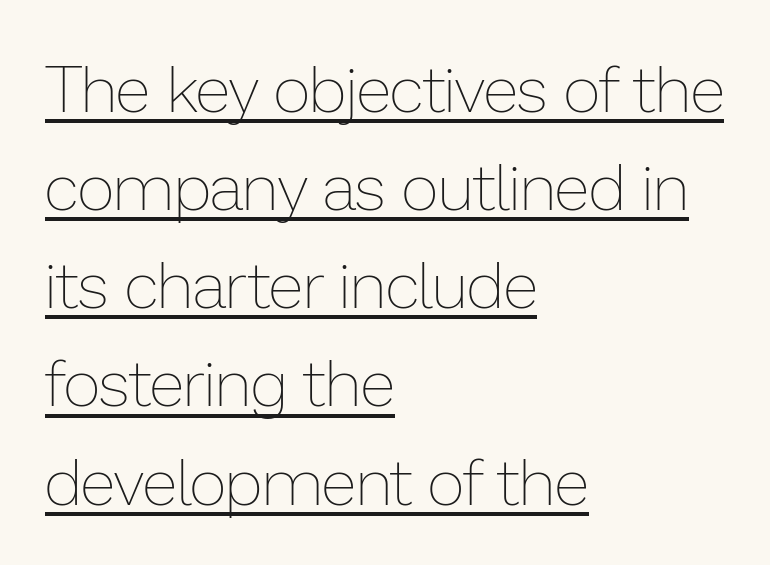
{"italic": "no", "bold": "no", "weight": "thin", "width": "normal", "stroke_contrast": "low", "x_height": "medium", "monospaced": "no", "underline": "yes", "align": "left", "line_spacing": "normal", "line_spacing_ratio": 1.51, "letter_spacing": "normal", "letter_spacing_em": 0.0, "glyph_px": 65}
